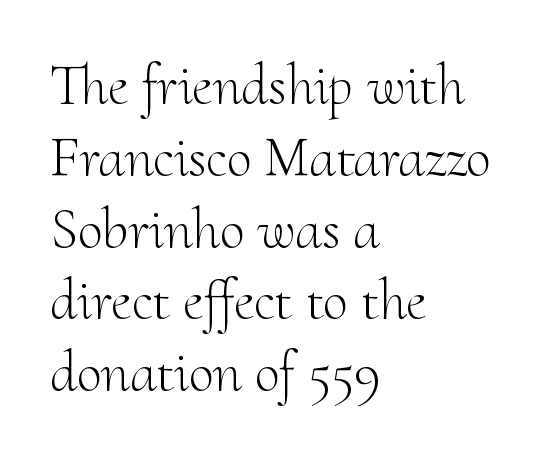
Q: Is the text bold? A: No.
Q: Is the text italic (slanted)? A: No, it is upright.
Q: Is the typeface a serif or a sans-serif typeface? A: Serif.
Q: Is the text underlined? A: No.
Q: How is the paragraph aligned? A: Left-aligned.
Q: Is the spacing between letters normal or unusually wide? A: Normal.
Q: Is the spacing between lines tight, normal or loose? A: Normal.
Q: Width (condensed, normal, or wide)? A: Normal.
Q: Stroke contrast? A: Medium.
Q: x-height? A: Small.
Q: Monospaced? A: No.
